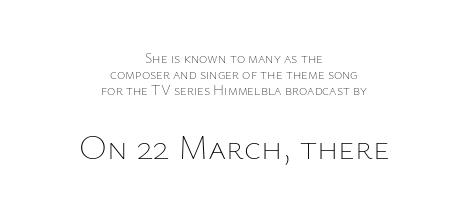
The image shows 35 px thin type, upright; set centered, line spacing 1.16x, normal letter spacing, not underlined; the second (bottom) block is 2.5x larger; low stroke contrast and a medium x-height.
